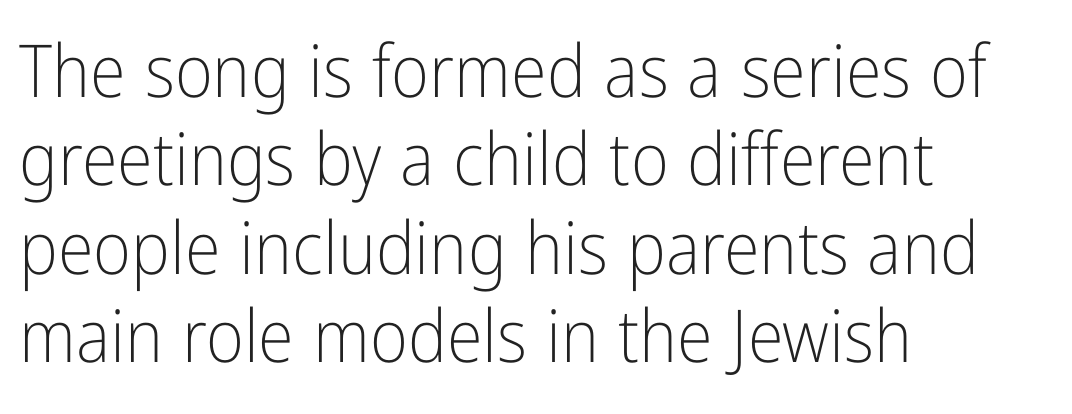
Q: Is the text bold? A: No.
Q: Is the text italic (slanted)? A: No, it is upright.
Q: Is the typeface a serif or a sans-serif typeface? A: Sans-serif.
Q: Is the text underlined? A: No.
Q: How is the paragraph aligned? A: Left-aligned.
Q: Is the spacing between letters normal or unusually wide? A: Normal.
Q: Width (condensed, normal, or wide)? A: Condensed.
Q: Stroke contrast? A: Low.
Q: x-height? A: Medium.
Q: Monospaced? A: No.
